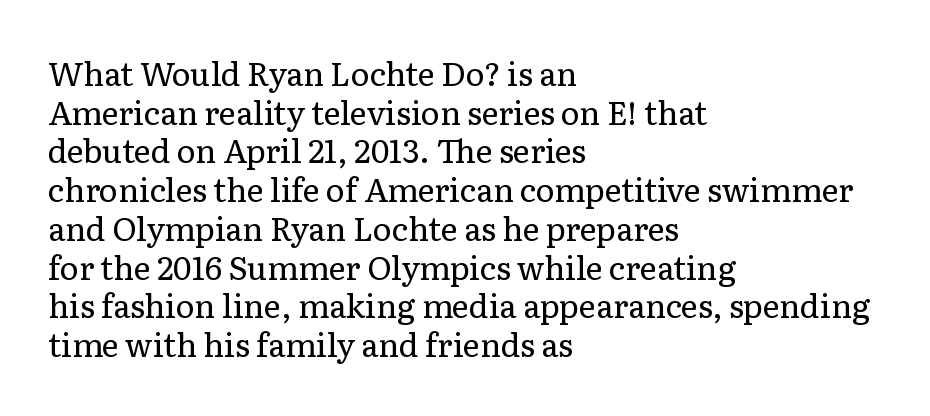
The image shows 32 px regular-weight serif type, upright; set left-aligned, line spacing 1.21x, normal letter spacing, not underlined; low stroke contrast and a medium x-height.
